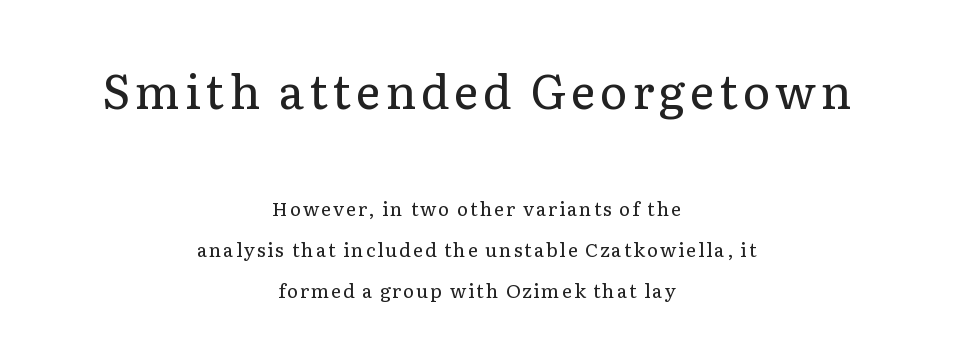
The image shows 47 px regular-weight serif type, upright; set centered, loose line spacing (2.17x), not underlined; the first (top) block is 2.47x larger; low stroke contrast and a medium x-height.
